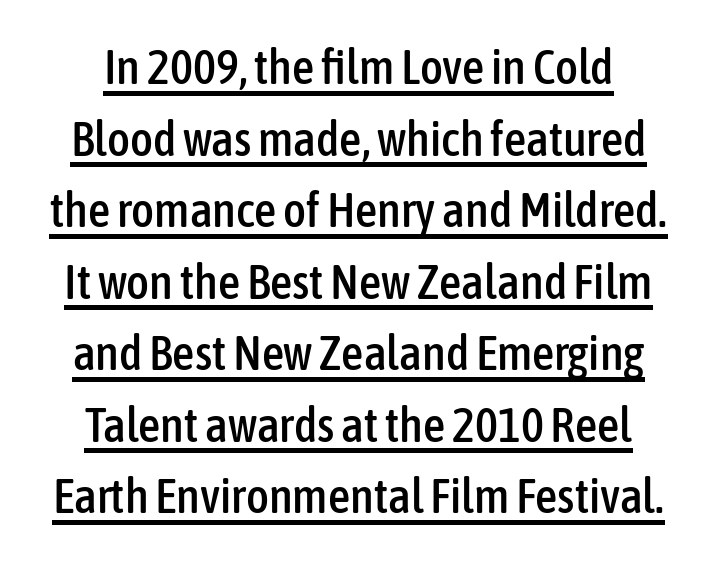
Q: Is the text italic (slanted)? A: No, it is upright.
Q: Is the typeface a serif or a sans-serif typeface? A: Sans-serif.
Q: Is the text underlined? A: Yes.
Q: Is the spacing between letters normal or unusually wide? A: Normal.
Q: Is the spacing between lines tight, normal or loose? A: Normal.
Q: Width (condensed, normal, or wide)? A: Condensed.
Q: Stroke contrast? A: Low.
Q: x-height? A: Medium.
Q: Monospaced? A: No.
